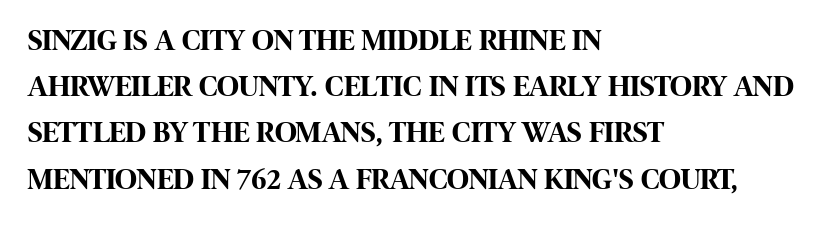
{"serif": "no", "italic": "no", "bold": "yes", "weight": "bold", "width": "condensed", "stroke_contrast": "high", "x_height": "large", "monospaced": "no", "underline": "no", "align": "left", "line_spacing": "normal", "line_spacing_ratio": 1.54, "letter_spacing": "normal", "letter_spacing_em": 0.0, "glyph_px": 30}
